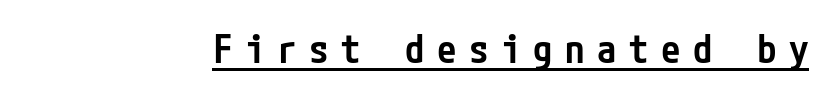
Q: Is the text bold? A: Semi-bold.
Q: Is the text italic (slanted)? A: No, it is upright.
Q: Is the typeface a serif or a sans-serif typeface? A: Sans-serif.
Q: Is the text underlined? A: Yes.
Q: Is the spacing between letters normal or unusually wide? A: Unusually wide.
Q: Width (condensed, normal, or wide)? A: Condensed.
Q: Stroke contrast? A: Low.
Q: x-height? A: Medium.
